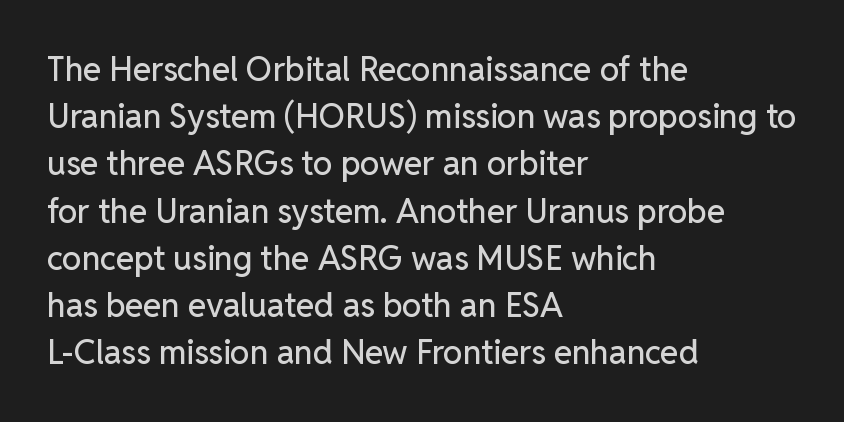
Lines of text with bare space underneath. A normal amount of white space separates one row of letters from the next. Inter-character spacing is left at the font's built-in metrics. Unlike a traditional serif, this face leaves its strokes unadorned. Posture: vertical.
